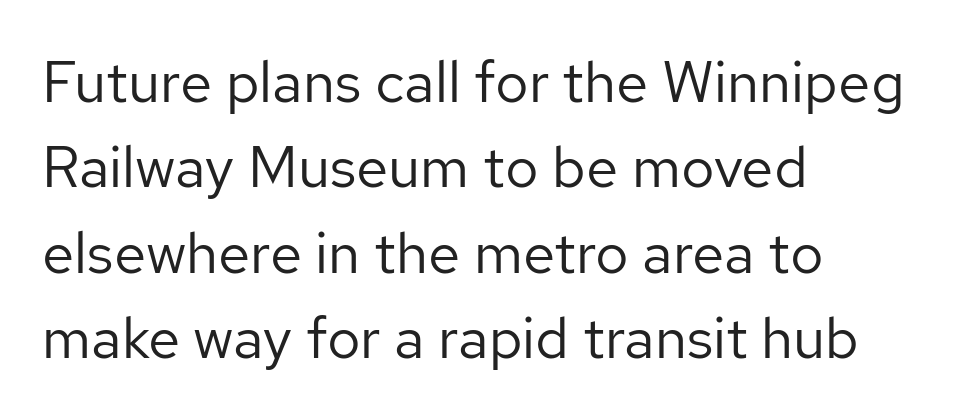
The image shows 58 px regular-weight sans-serif type, upright; set left-aligned, normal line spacing (1.47x), normal letter spacing, not underlined; low stroke contrast and a medium x-height.
